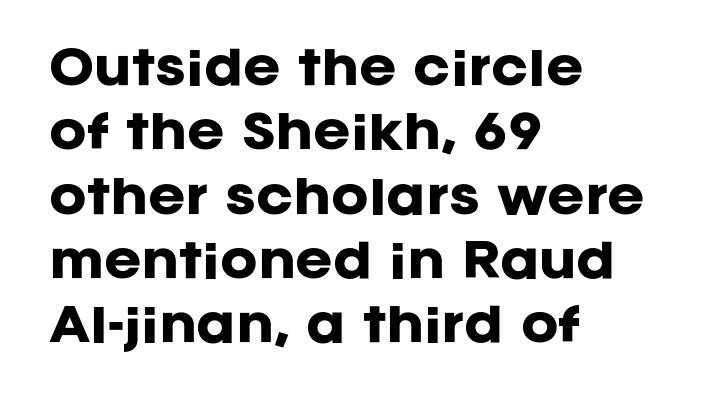
{"serif": "no", "italic": "no", "bold": "yes", "weight": "heavy", "width": "normal", "stroke_contrast": "low", "x_height": "large", "monospaced": "no", "underline": "no", "align": "left", "line_spacing": "normal", "line_spacing_ratio": 1.43, "letter_spacing": "normal", "letter_spacing_em": 0.0, "glyph_px": 45}
